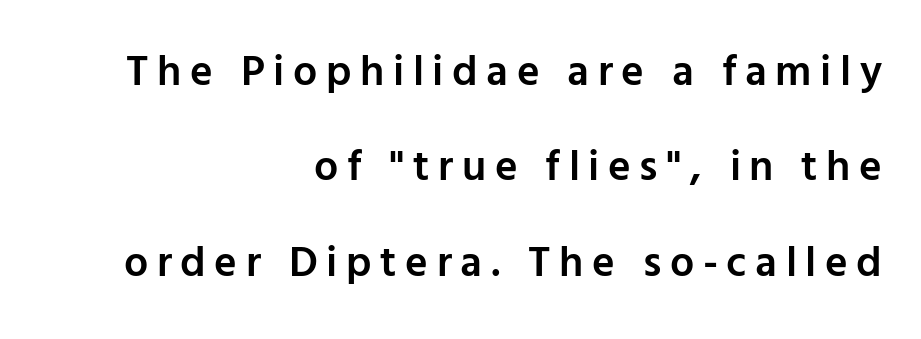
{"serif": "no", "italic": "no", "bold": "semi", "weight": "semibold", "width": "normal", "stroke_contrast": "low", "x_height": "medium", "monospaced": "no", "underline": "no", "align": "right", "line_spacing": "loose", "line_spacing_ratio": 2.22, "letter_spacing": "wide", "letter_spacing_em": 0.2, "glyph_px": 43}
